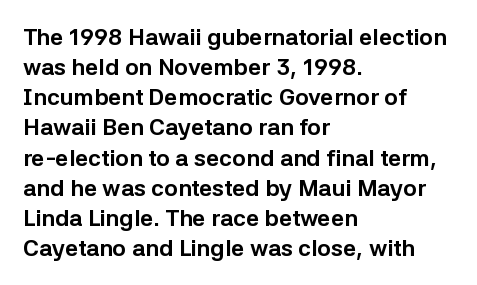
{"italic": "no", "bold": "yes", "underline": "no", "align": "left", "line_spacing": "normal", "line_spacing_ratio": 1.31, "letter_spacing": "normal", "letter_spacing_em": 0.0, "glyph_px": 23}
